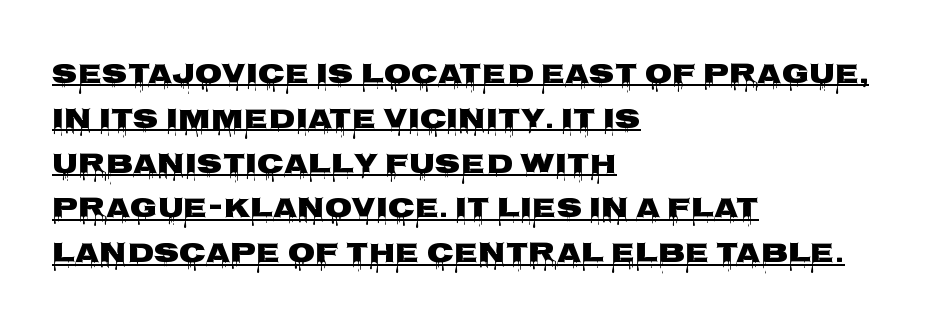
Short and long lines alike share a common starting point at left. The letters are bold, with thick, heavy strokes. Decoration check: the copy is underlined. Short note: letters normally spaced. This sample has the flowing, uneven cadence of proportional lettering. The block of text has a typical density, with ordinary space between rows.
